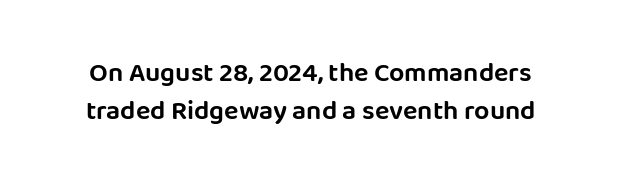
Q: Is the text italic (slanted)? A: No, it is upright.
Q: Is the text underlined? A: No.
Q: Is the spacing between letters normal or unusually wide? A: Normal.
Q: Is the spacing between lines tight, normal or loose? A: Normal.
